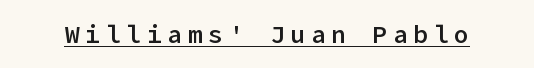
Posture: vertical. The face used here is a semibold: visibly heavier than regular, lighter than bold. In designer terms, the underline attribute is active on this setting. Students, note that the glyphs here are deliberately spaced far apart.
